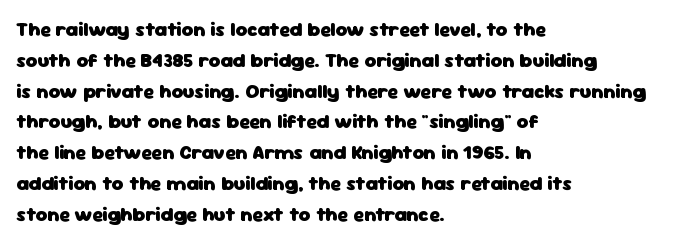
Q: Is the text bold? A: Yes.
Q: Is the text italic (slanted)? A: No, it is upright.
Q: Is the text underlined? A: No.
Q: How is the paragraph aligned? A: Left-aligned.
Q: Is the spacing between letters normal or unusually wide? A: Normal.
Q: Is the spacing between lines tight, normal or loose? A: Normal.
